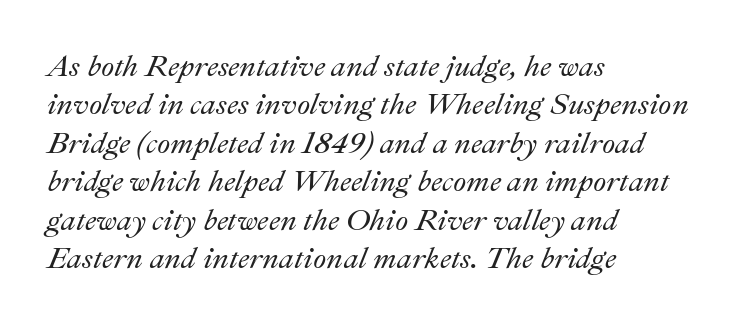
{"italic": "yes", "lean": "right", "slant_degrees": 22, "width": "normal", "stroke_contrast": "medium", "x_height": "small", "monospaced": "no", "underline": "no", "align": "left", "line_spacing": "normal", "line_spacing_ratio": 1.28, "letter_spacing": "normal", "letter_spacing_em": 0.0, "glyph_px": 30}
